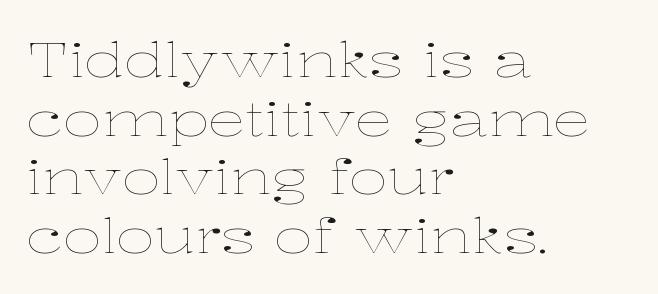
Q: Is the text bold? A: No.
Q: Is the text italic (slanted)? A: No, it is upright.
Q: Is the text underlined? A: No.
Q: How is the paragraph aligned? A: Left-aligned.
Q: Is the spacing between letters normal or unusually wide? A: Normal.
Q: Width (condensed, normal, or wide)? A: Wide.
Q: Stroke contrast? A: Low.
Q: x-height? A: Medium.
Q: Monospaced? A: No.
